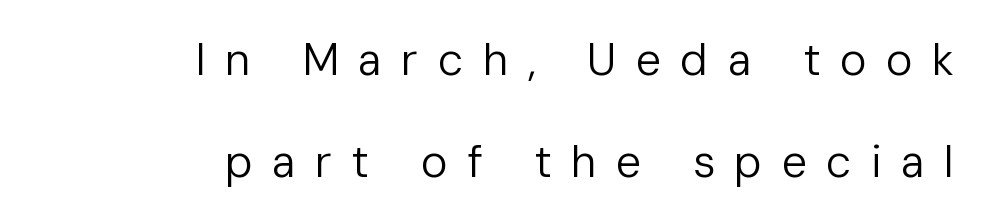
Q: Is the text bold? A: No.
Q: Is the text italic (slanted)? A: No, it is upright.
Q: Is the typeface a serif or a sans-serif typeface? A: Sans-serif.
Q: Is the text underlined? A: No.
Q: How is the paragraph aligned? A: Right-aligned.
Q: Is the spacing between letters normal or unusually wide? A: Unusually wide.
Q: Is the spacing between lines tight, normal or loose? A: Loose.
Q: Width (condensed, normal, or wide)? A: Normal.
Q: Stroke contrast? A: Low.
Q: x-height? A: Medium.
Q: Monospaced? A: No.
